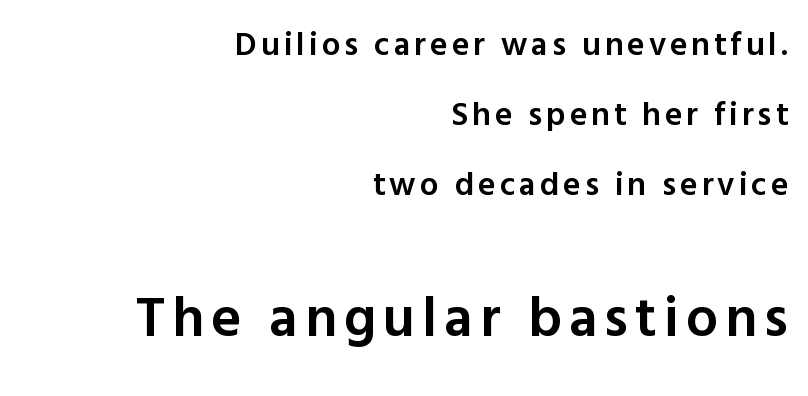
{"serif": "no", "italic": "no", "bold": "semi", "weight": "semibold", "width": "normal", "x_height": "medium", "monospaced": "no", "underline": "no", "align": "right", "line_spacing": "loose", "line_spacing_ratio": 2.12, "larger_block": "second", "size_ratio": 1.73, "glyph_px": 57}
